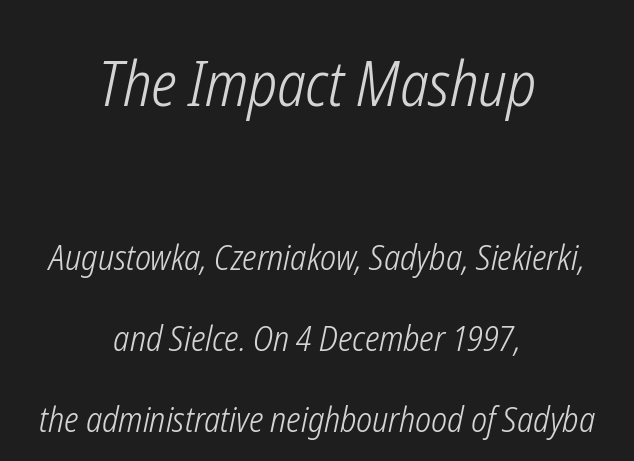
Q: Is the text bold? A: No.
Q: Is the text italic (slanted)? A: Yes, it leans right by about 12 degrees.
Q: Is the text underlined? A: No.
Q: How is the paragraph aligned? A: Centered.
Q: Is the spacing between letters normal or unusually wide? A: Normal.
Q: Is the spacing between lines tight, normal or loose? A: Loose.
Q: Which block of text is set in a larger size, the first (top) or the second (bottom)? A: The first (top) one.
Q: Width (condensed, normal, or wide)? A: Condensed.
Q: Stroke contrast? A: Low.
Q: x-height? A: Medium.
Q: Monospaced? A: No.
